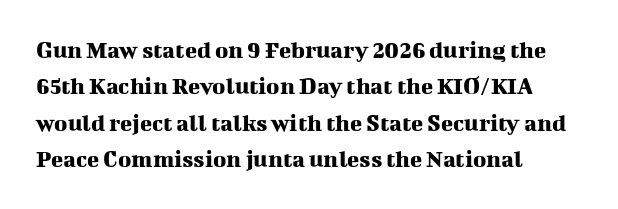
Q: Is the text italic (slanted)? A: No, it is upright.
Q: Is the text underlined? A: No.
Q: How is the paragraph aligned? A: Left-aligned.
Q: Is the spacing between letters normal or unusually wide? A: Normal.
Q: Is the spacing between lines tight, normal or loose? A: Normal.
